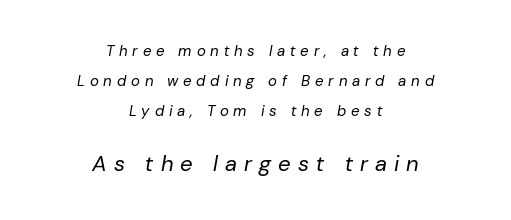
Q: Is the text bold? A: No.
Q: Is the text italic (slanted)? A: Yes, it leans right by about 10 degrees.
Q: Is the text underlined? A: No.
Q: How is the paragraph aligned? A: Centered.
Q: Is the spacing between letters normal or unusually wide? A: Unusually wide.
Q: Is the spacing between lines tight, normal or loose? A: Loose.
Q: Which block of text is set in a larger size, the first (top) or the second (bottom)? A: The second (bottom) one.
